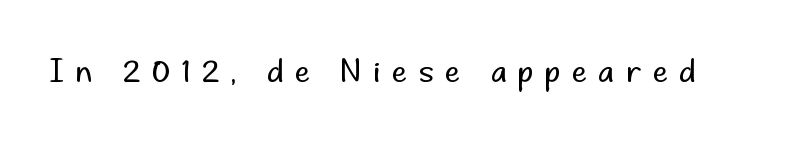
Q: Is the text bold? A: No.
Q: Is the text italic (slanted)? A: No, it is upright.
Q: Is the typeface a serif or a sans-serif typeface? A: Sans-serif.
Q: Is the text underlined? A: No.
Q: Is the spacing between letters normal or unusually wide? A: Unusually wide.
Q: Width (condensed, normal, or wide)? A: Normal.
Q: Stroke contrast? A: Low.
Q: x-height? A: Small.
Q: Monospaced? A: No.
